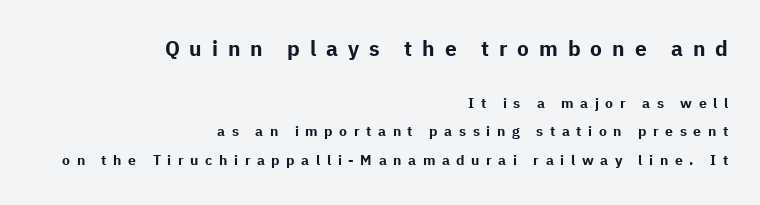
{"italic": "no", "bold": "yes", "underline": "no", "align": "right", "line_spacing": "loose", "line_spacing_ratio": 2.04, "letter_spacing": "wide", "letter_spacing_em": 0.47, "larger_block": "first", "size_ratio": 1.5, "glyph_px": 21}
